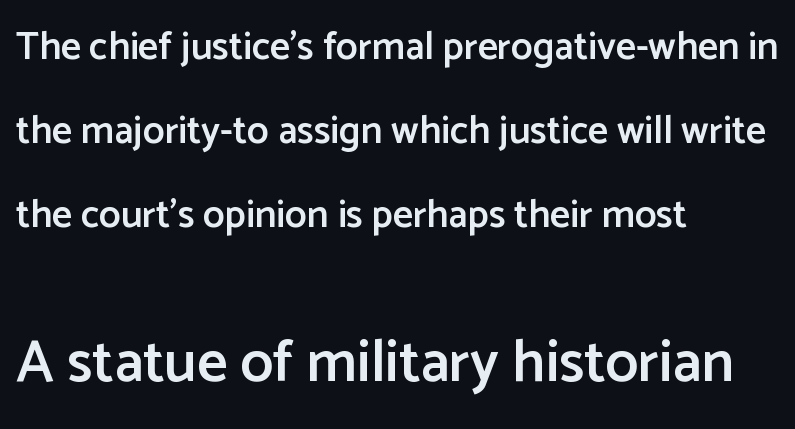
{"serif": "no", "italic": "no", "bold": "semi", "weight": "semibold", "width": "normal", "stroke_contrast": "low", "x_height": "medium", "monospaced": "no", "underline": "no", "align": "left", "line_spacing": "loose", "line_spacing_ratio": 2.16, "letter_spacing": "normal", "letter_spacing_em": 0.0, "larger_block": "second", "size_ratio": 1.51, "glyph_px": 59}
